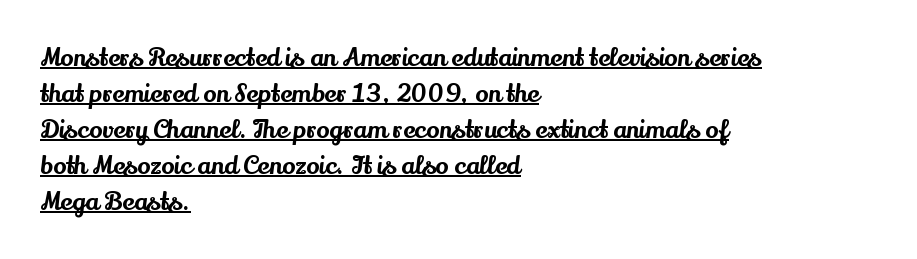
{"underline": "yes", "align": "left", "line_spacing": "normal", "line_spacing_ratio": 1.44, "letter_spacing": "normal", "letter_spacing_em": 0.0, "glyph_px": 25}
